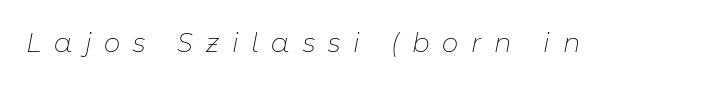
If you drew a line through each stem, it would be angled. Honestly, the letter spacing is so wide it's the main thing you notice. Think standard paragraph weight, or any step lighter than that. The foot of each line stays bare and open.
